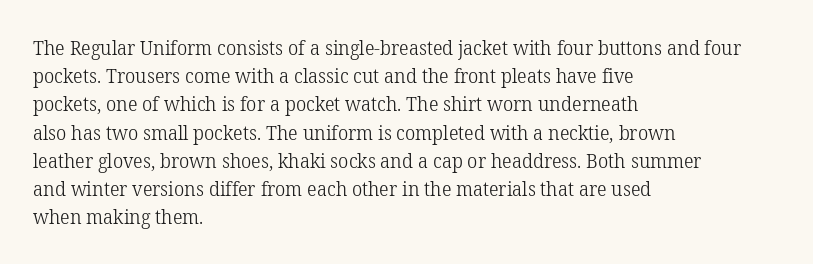
Nobody drew a line under any word here. When letters stand straight like this, we call the style roman or upright. The lines sit at an ordinary, default distance from one another. Summary of weight: not heavy and not bold.
